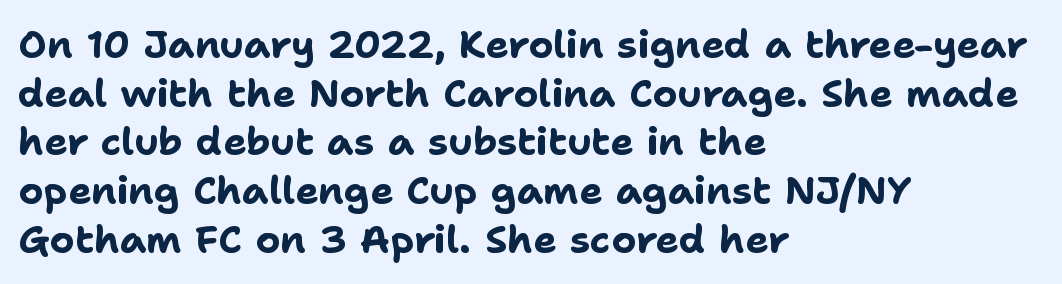
The image shows 39 px bold sans-serif type, upright; set left-aligned, normal line spacing (1.25x), normal letter spacing, not underlined; low stroke contrast and a medium x-height.
